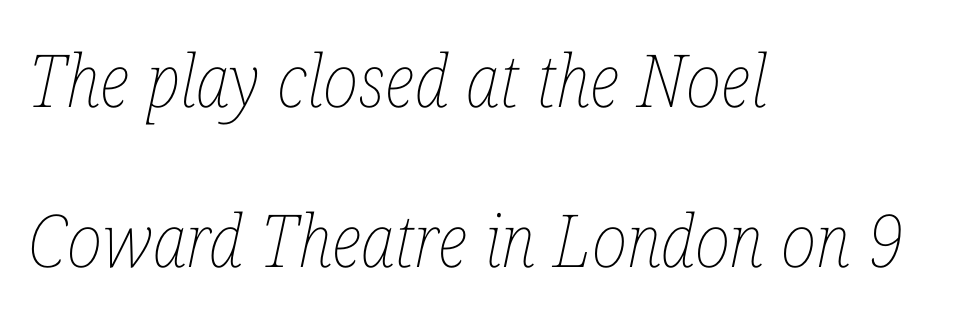
{"italic": "yes", "lean": "right", "slant_degrees": 12, "bold": "no", "weight": "thin", "width": "condensed", "stroke_contrast": "low", "x_height": "medium", "monospaced": "no", "underline": "no", "align": "left", "line_spacing": "loose", "line_spacing_ratio": 2.19, "letter_spacing": "normal", "letter_spacing_em": 0.0, "glyph_px": 73}
